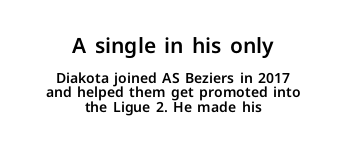
This is roman type, the default non-slanted kind. What's the leading like? Squeezed, with rows nearly overlapping. Typeset on center — no edge is straight. Observe the ordinary spacing: letters are neighbours, not strangers. A clean baseline with only descenders dipping below it. Visually, the top section dominates because its glyphs are scaled up.
